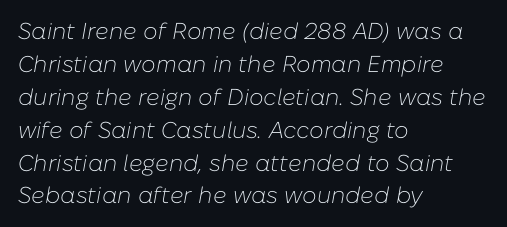
Q: Is the text bold? A: No.
Q: Is the text italic (slanted)? A: Yes, it leans right by about 10 degrees.
Q: Is the text underlined? A: No.
Q: How is the paragraph aligned? A: Left-aligned.
Q: Is the spacing between letters normal or unusually wide? A: Normal.
Q: Is the spacing between lines tight, normal or loose? A: Normal.
